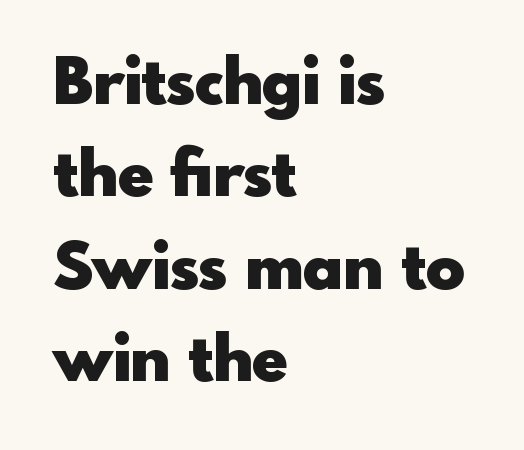
The glyphs in this specimen are sans serif. You can tell it's not italic because the verticals are truly vertical. Line starts are locked; line ends wander. Glance below the letters and you will spot only blank space. The line texture is even and compact thanks to regular tracking. These words are printed bold, with thick strokes throughout.
